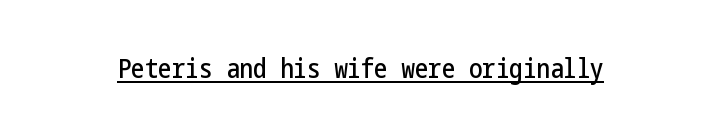
The image shows 27 px text type, upright; set normal letter spacing, underlined.
